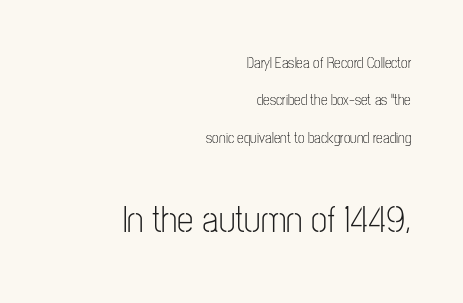
The image shows 37 px light, condensed sans-serif type, upright; set right-aligned, loose line spacing (2.5x), normal letter spacing, not underlined; the second (bottom) block is 2.47x larger; low stroke contrast and a medium x-height.
